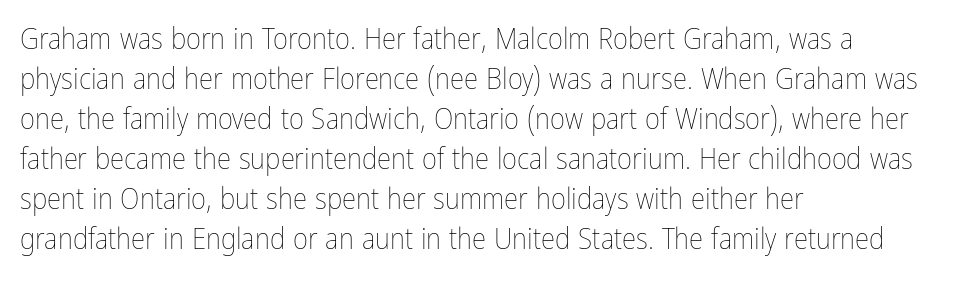
Notice how the stems are strictly vertical — no italics here. Each line starts at the same left margin while the right side varies. Stems and bowls with no extra thickness — not bold. Here the designer chose a conventional face with non-uniform glyph widths. Any mark beneath the type? The region is blank.
